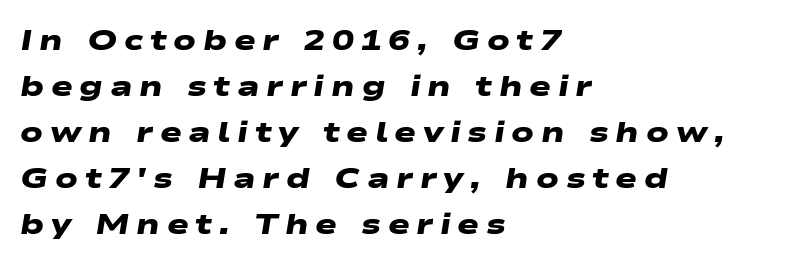
Q: Is the text bold? A: Yes.
Q: Is the typeface a serif or a sans-serif typeface? A: Sans-serif.
Q: Is the text underlined? A: No.
Q: How is the paragraph aligned? A: Left-aligned.
Q: Is the spacing between letters normal or unusually wide? A: Unusually wide.
Q: Is the spacing between lines tight, normal or loose? A: Normal.
Q: Width (condensed, normal, or wide)? A: Wide.
Q: Stroke contrast? A: Low.
Q: x-height? A: Medium.
Q: Monospaced? A: No.
